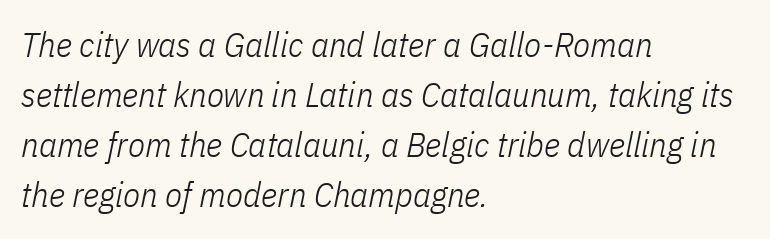
Observe the lean: these are italic letterforms. Unbolded letterforms with no extra heft. The passage shown is typed in a proportional face where columns would drift. In terms of letterspacing, this is plain default setting.
